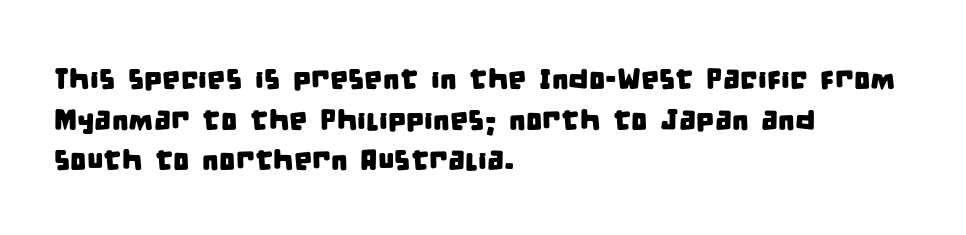
The image shows 29 px condensed sans-serif type; set left-aligned, normal line spacing (1.4x), normal letter spacing, not underlined; low stroke contrast and a large x-height.
